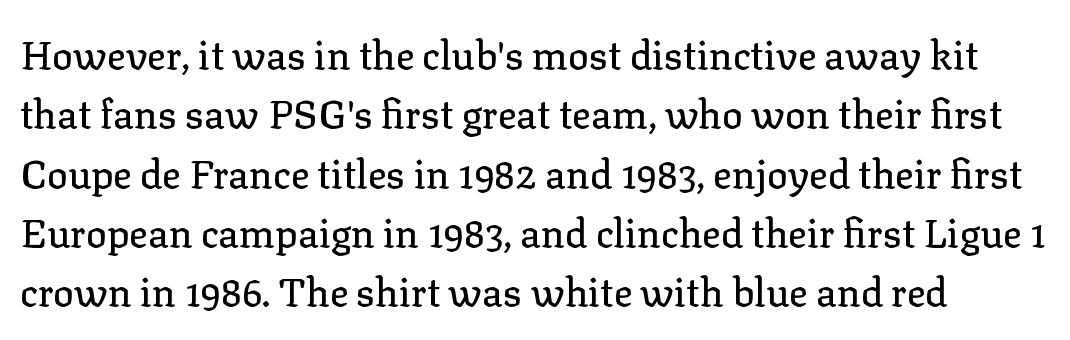
The image shows 39 px serif type, upright; set normal line spacing (1.52x), normal letter spacing, not underlined; low stroke contrast and a medium x-height.
